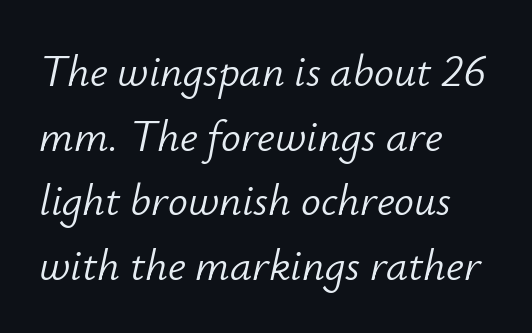
{"italic": "yes", "lean": "right", "slant_degrees": 12, "bold": "no", "weight": "light", "width": "normal", "stroke_contrast": "low", "x_height": "small", "monospaced": "no", "underline": "no", "align": "left", "line_spacing": "normal", "line_spacing_ratio": 1.47, "letter_spacing": "normal", "letter_spacing_em": 0.0, "glyph_px": 44}
